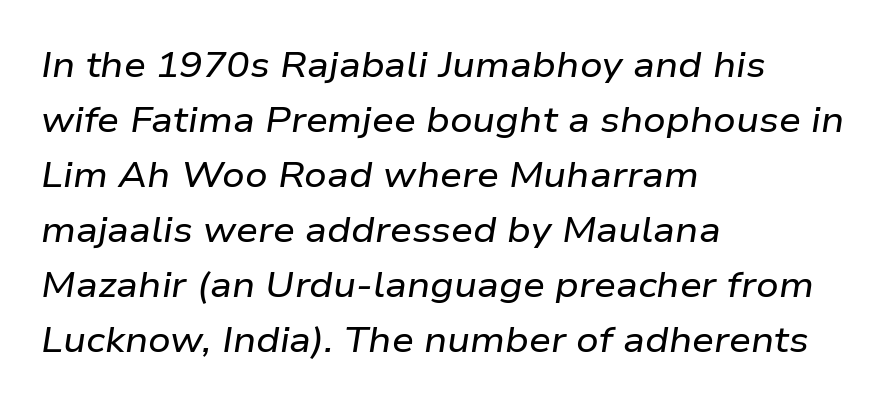
The face used here has a pronounced slope to its letters. A typesetter would call this leading conventional body-copy spacing. Spacing verdict: proportional, widths tailored to each character. Between one letter and the next there's only the usual sliver of space. Plain, unruled lines of type.
